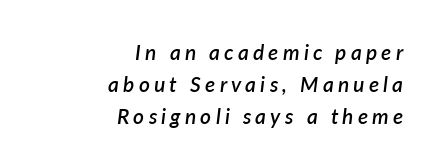
The image shows 21 px text type, italic (leaning right); set right-aligned, normal line spacing (1.52x), unusually wide letter spacing (+0.2 em), not underlined.
